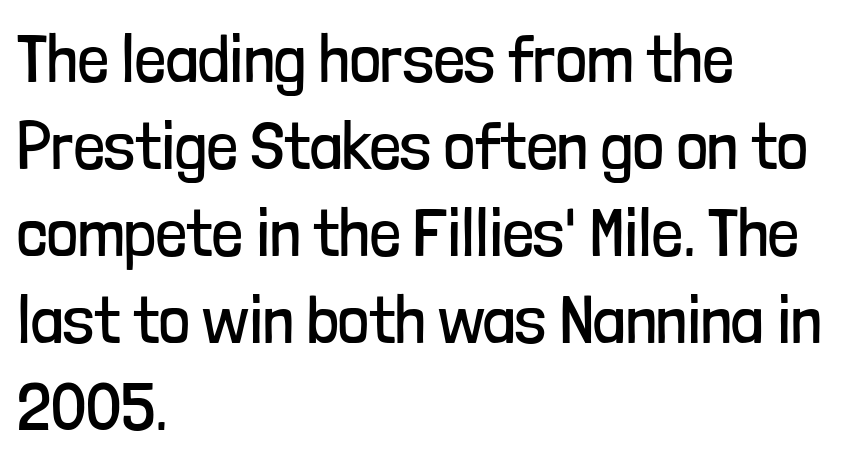
Q: Is the text bold? A: No.
Q: Is the text italic (slanted)? A: No, it is upright.
Q: Is the typeface a serif or a sans-serif typeface? A: Sans-serif.
Q: Is the text underlined? A: No.
Q: How is the paragraph aligned? A: Left-aligned.
Q: Is the spacing between letters normal or unusually wide? A: Normal.
Q: Is the spacing between lines tight, normal or loose? A: Normal.
Q: Width (condensed, normal, or wide)? A: Condensed.
Q: Stroke contrast? A: Low.
Q: x-height? A: Medium.
Q: Monospaced? A: No.
